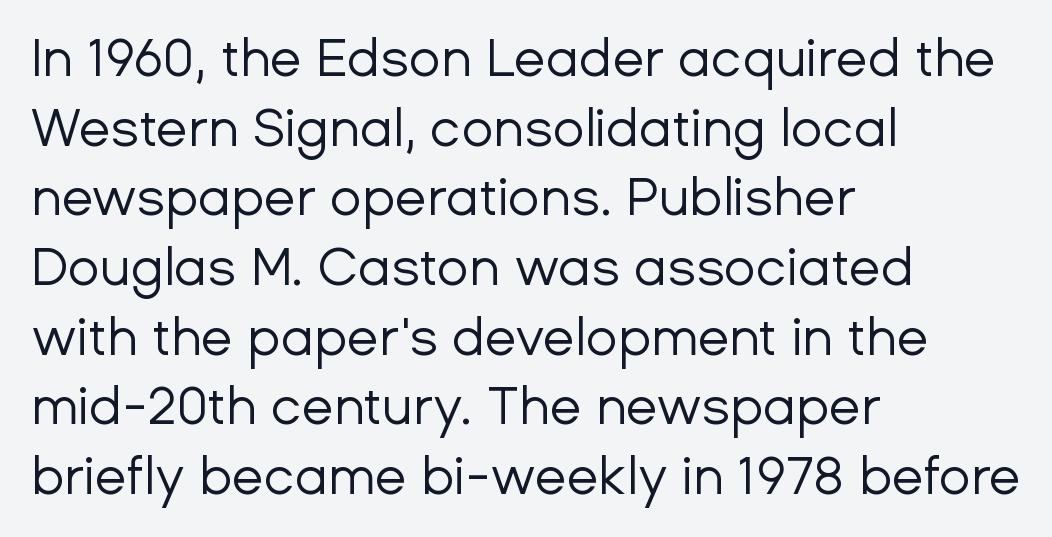
Q: Is the text bold? A: No.
Q: Is the text italic (slanted)? A: No, it is upright.
Q: Is the typeface a serif or a sans-serif typeface? A: Sans-serif.
Q: Is the text underlined? A: No.
Q: How is the paragraph aligned? A: Left-aligned.
Q: Is the spacing between letters normal or unusually wide? A: Normal.
Q: Is the spacing between lines tight, normal or loose? A: Normal.
Q: Width (condensed, normal, or wide)? A: Normal.
Q: Stroke contrast? A: Low.
Q: x-height? A: Medium.
Q: Monospaced? A: No.
